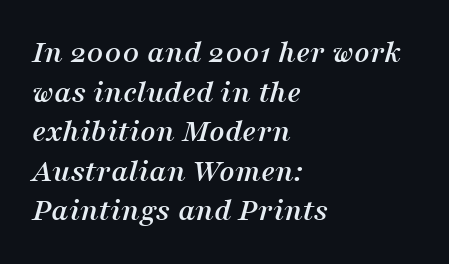
Q: Is the text italic (slanted)? A: Yes, it leans right by about 16 degrees.
Q: Is the typeface a serif or a sans-serif typeface? A: Serif.
Q: Is the text underlined? A: No.
Q: How is the paragraph aligned? A: Left-aligned.
Q: Is the spacing between letters normal or unusually wide? A: Normal.
Q: Width (condensed, normal, or wide)? A: Normal.
Q: Stroke contrast? A: Medium.
Q: x-height? A: Medium.
Q: Monospaced? A: No.
